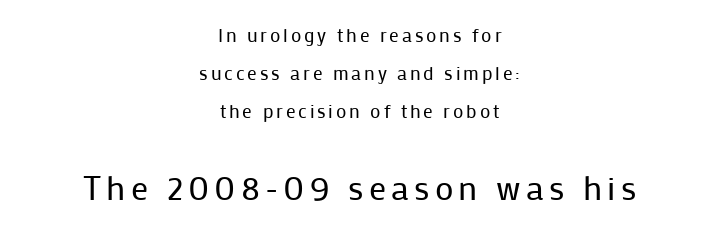
Q: Is the text bold? A: No.
Q: Is the text italic (slanted)? A: No, it is upright.
Q: Is the typeface a serif or a sans-serif typeface? A: Sans-serif.
Q: Is the text underlined? A: No.
Q: How is the paragraph aligned? A: Centered.
Q: Is the spacing between lines tight, normal or loose? A: Loose.
Q: Which block of text is set in a larger size, the first (top) or the second (bottom)? A: The second (bottom) one.
Q: Width (condensed, normal, or wide)? A: Normal.
Q: Stroke contrast? A: Low.
Q: x-height? A: Medium.
Q: Monospaced? A: No.
